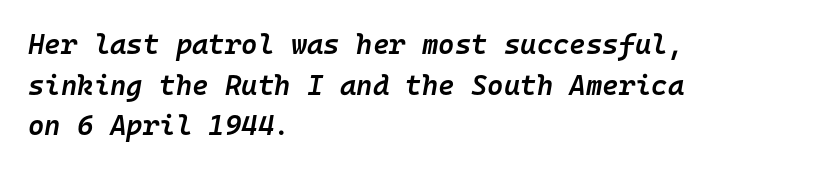
Q: Is the text bold? A: Semi-bold.
Q: Is the text italic (slanted)? A: Yes, it leans right by about 10 degrees.
Q: Is the text underlined? A: No.
Q: How is the paragraph aligned? A: Left-aligned.
Q: Is the spacing between letters normal or unusually wide? A: Normal.
Q: Is the spacing between lines tight, normal or loose? A: Normal.
Q: Width (condensed, normal, or wide)? A: Normal.
Q: Stroke contrast? A: Low.
Q: x-height? A: Medium.
Q: Monospaced? A: Yes.
